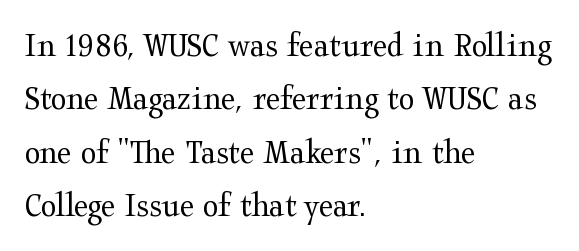
{"serif": "yes", "italic": "no", "bold": "no", "weight": "regular", "width": "wide", "stroke_contrast": "medium", "x_height": "medium", "monospaced": "no", "underline": "no", "align": "left", "line_spacing": "normal", "line_spacing_ratio": 1.48, "letter_spacing": "normal", "letter_spacing_em": 0.0, "glyph_px": 36}
